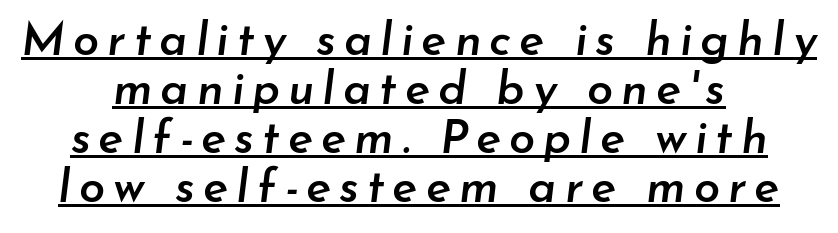
The image shows 47 px semibold type, italic (leaning right); set centered, tight line spacing (1.04x), underlined; low stroke contrast and a small x-height.
